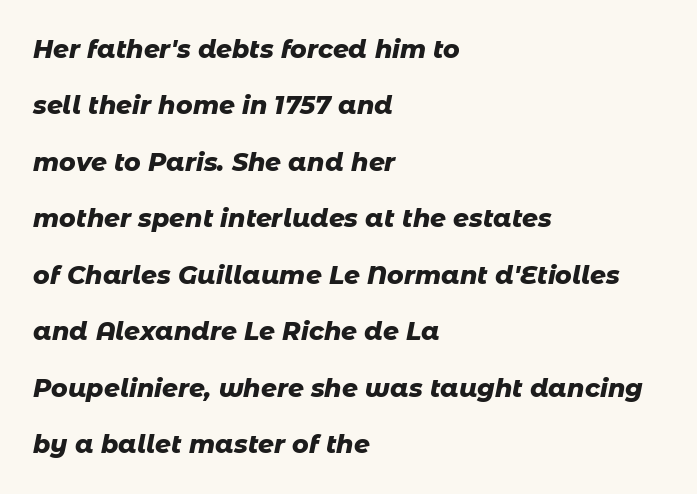
The image shows 25 px bold type, italic (leaning right); set left-aligned, loose line spacing (2.26x), normal letter spacing, not underlined.
